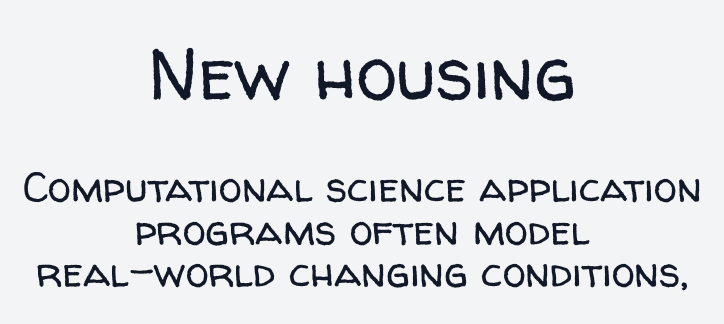
The image shows 74 px regular-weight sans-serif type, upright; set centered, tight line spacing (1.02x), normal letter spacing, not underlined; the first (top) block is 1.76x larger; low stroke contrast and a medium x-height.
